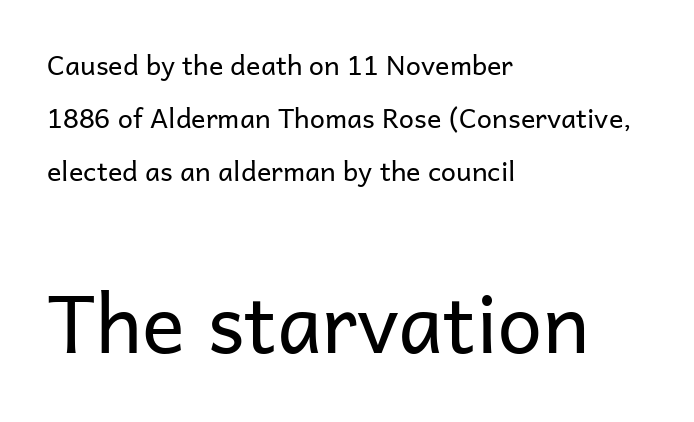
Weight: not bold — regular or lighter. Top chunk: small. Bottom chunk: large. Between one letter and the next there's only the usual sliver of space. Nope, not italic — everything's standing straight. Compared with typical paragraphs, the rows here are farther apart.
